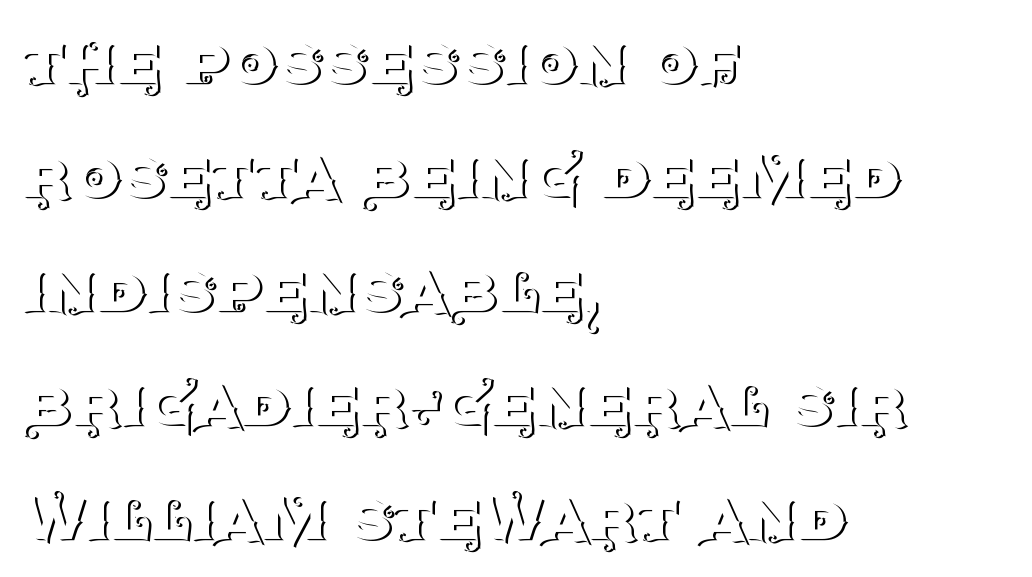
Q: Is the text bold? A: No.
Q: Is the text italic (slanted)? A: No, it is upright.
Q: Is the typeface a serif or a sans-serif typeface? A: Serif.
Q: Is the text underlined? A: No.
Q: How is the paragraph aligned? A: Left-aligned.
Q: Is the spacing between letters normal or unusually wide? A: Normal.
Q: Is the spacing between lines tight, normal or loose? A: Normal.
Q: Width (condensed, normal, or wide)? A: Normal.
Q: Stroke contrast? A: Medium.
Q: x-height? A: Large.
Q: Monospaced? A: No.
